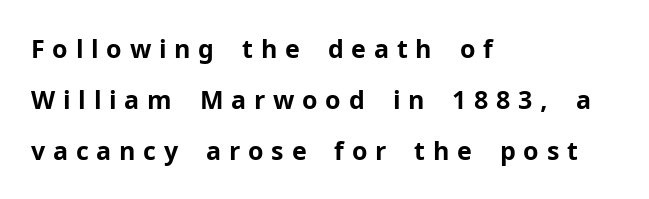
{"italic": "no", "bold": "yes", "underline": "no", "align": "left", "line_spacing": "loose", "line_spacing_ratio": 2.04, "letter_spacing": "wide", "letter_spacing_em": 0.31, "glyph_px": 25}
